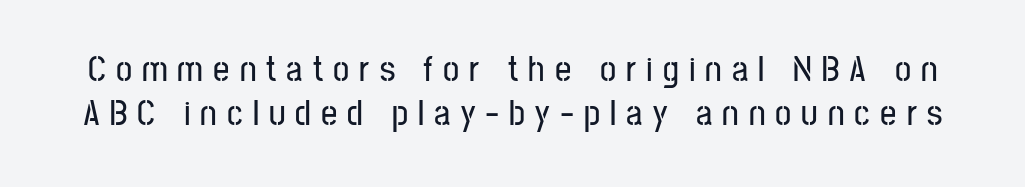
The image shows 36 px condensed sans-serif type, upright; set line spacing 1.23x, unusually wide letter spacing (+0.28 em), not underlined; low stroke contrast and a medium x-height.
